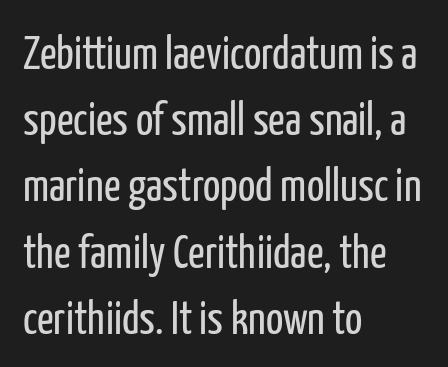
Q: Is the text bold? A: No.
Q: Is the text italic (slanted)? A: No, it is upright.
Q: Is the typeface a serif or a sans-serif typeface? A: Sans-serif.
Q: Is the text underlined? A: No.
Q: How is the paragraph aligned? A: Left-aligned.
Q: Is the spacing between letters normal or unusually wide? A: Normal.
Q: Is the spacing between lines tight, normal or loose? A: Normal.
Q: Width (condensed, normal, or wide)? A: Condensed.
Q: Stroke contrast? A: Low.
Q: x-height? A: Medium.
Q: Monospaced? A: No.
